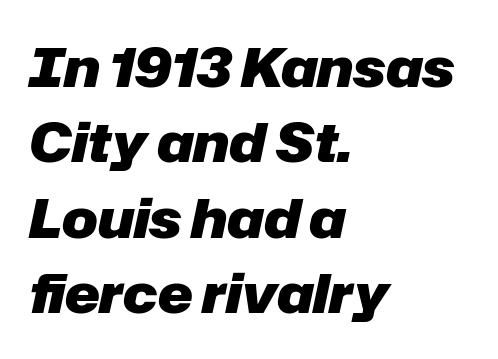
Q: Is the text bold? A: Yes.
Q: Is the text italic (slanted)? A: Yes, it leans right by about 12 degrees.
Q: Is the text underlined? A: No.
Q: How is the paragraph aligned? A: Left-aligned.
Q: Is the spacing between letters normal or unusually wide? A: Normal.
Q: Is the spacing between lines tight, normal or loose? A: Normal.
Q: Width (condensed, normal, or wide)? A: Normal.
Q: Stroke contrast? A: Low.
Q: x-height? A: Medium.
Q: Monospaced? A: No.
